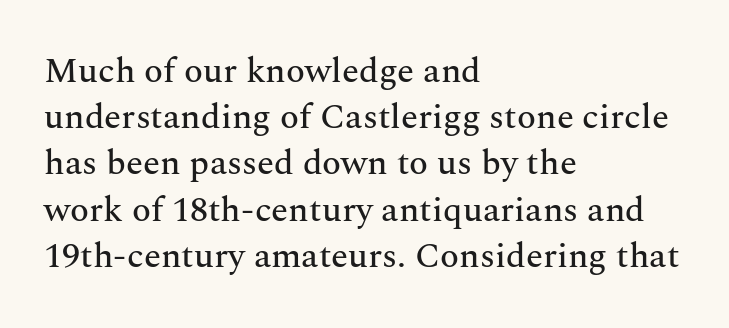
The image shows 35 px serif type, upright; set left-aligned, normal line spacing (1.32x), normal letter spacing, not underlined; medium stroke contrast and a medium x-height.
